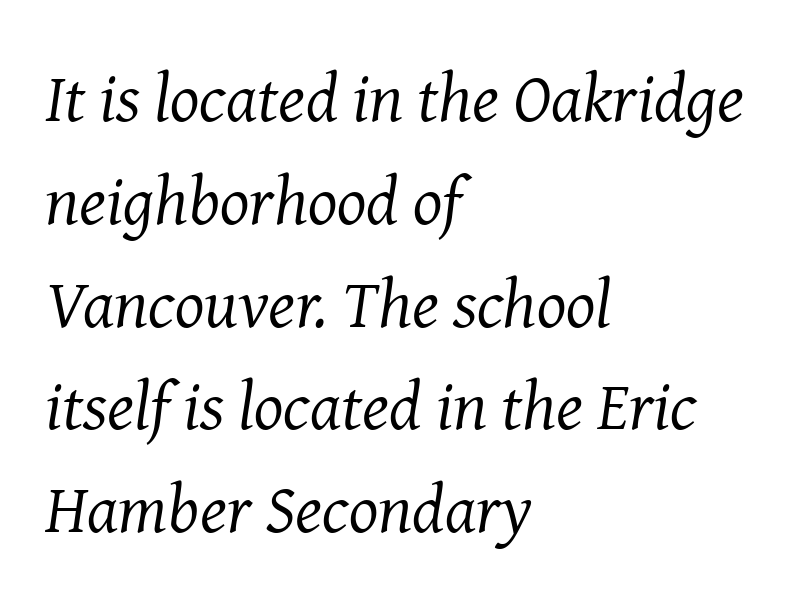
Proportional: the letters do not fall into vertical columns. Glyph-to-glyph distance matches everyday printed text. These glyphs show unthickened strokes, regular width or finer. The glyphs look as if they've been sheared to an angle. The glyphs in this specimen are seriffed.
